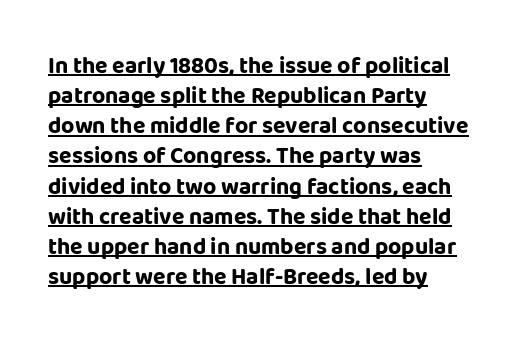
The image shows 23 px bold type, upright; set left-aligned, normal line spacing (1.31x), normal letter spacing, underlined.
